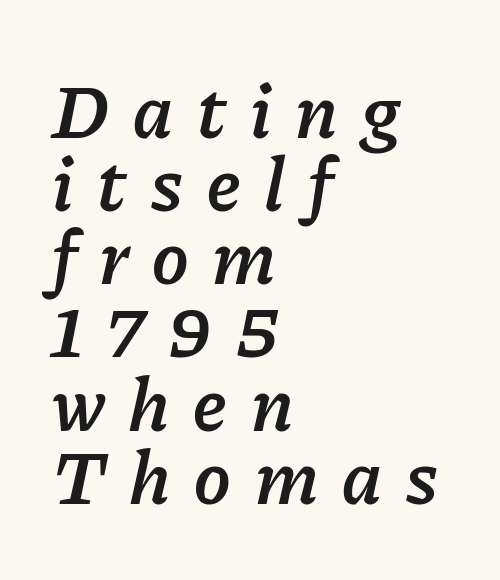
Q: Is the text bold? A: Semi-bold.
Q: Is the text italic (slanted)? A: Yes, it leans right by about 11 degrees.
Q: Is the text underlined? A: No.
Q: How is the paragraph aligned? A: Left-aligned.
Q: Is the spacing between letters normal or unusually wide? A: Unusually wide.
Q: Is the spacing between lines tight, normal or loose? A: Tight.
Q: Width (condensed, normal, or wide)? A: Normal.
Q: Stroke contrast? A: Low.
Q: x-height? A: Medium.
Q: Monospaced? A: No.
